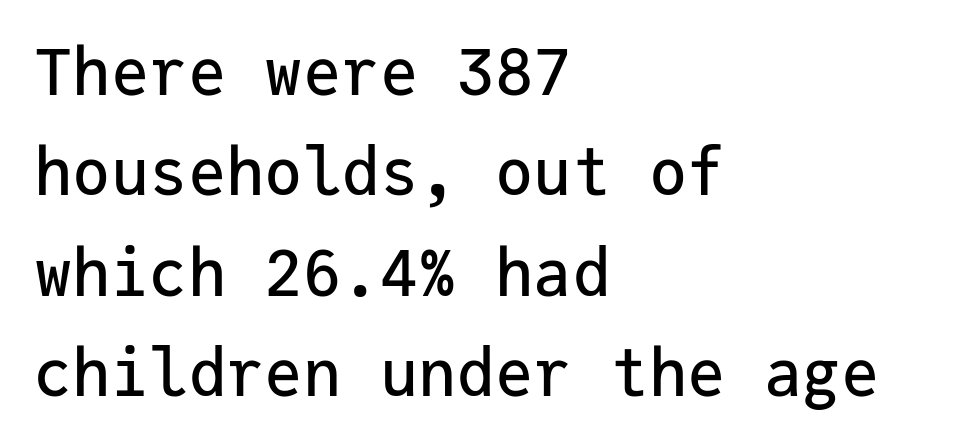
The image shows 64 px sans-serif type, upright, monospaced; set left-aligned, normal line spacing (1.57x), normal letter spacing, not underlined; low stroke contrast and a medium x-height.
